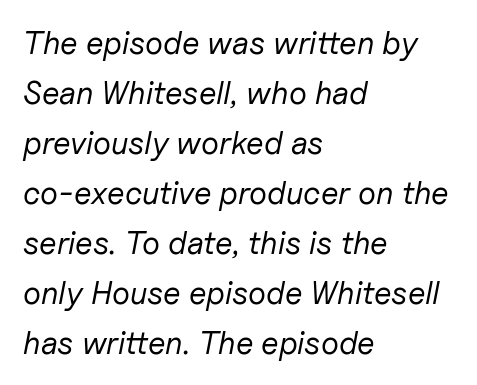
The passage shown is not bold in any degree. Glance below the letters and you will spot only blank space. The passage shown is typed in a proportional face where columns would drift. The lines are quadded left. Whoever set this chose a conventional vertical rhythm.
